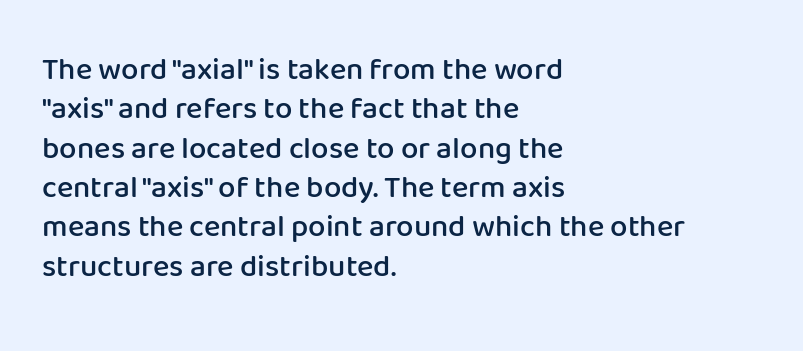
{"serif": "no", "italic": "no", "bold": "semi", "weight": "semibold", "width": "normal", "stroke_contrast": "low", "x_height": "medium", "monospaced": "no", "underline": "no", "align": "left", "line_spacing": "normal", "line_spacing_ratio": 1.27, "letter_spacing": "normal", "letter_spacing_em": 0.0, "glyph_px": 31}
